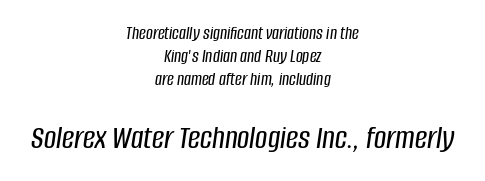
The image shows 34 px condensed type, italic (leaning right); set centered, line spacing 1.21x, normal letter spacing, not underlined; the second (bottom) block is 1.79x larger; low stroke contrast and a large x-height.
